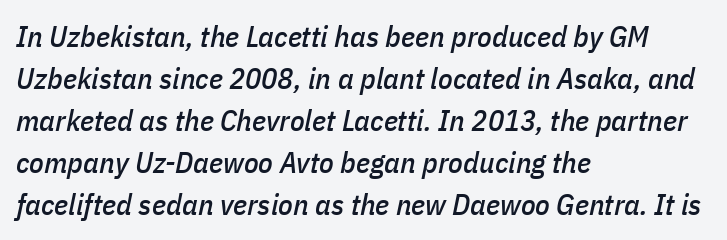
Q: Is the text italic (slanted)? A: Yes, it leans right by about 11 degrees.
Q: Is the text underlined? A: No.
Q: How is the paragraph aligned? A: Left-aligned.
Q: Is the spacing between letters normal or unusually wide? A: Normal.
Q: Is the spacing between lines tight, normal or loose? A: Normal.
Q: Width (condensed, normal, or wide)? A: Condensed.
Q: Stroke contrast? A: Low.
Q: x-height? A: Medium.
Q: Monospaced? A: No.
